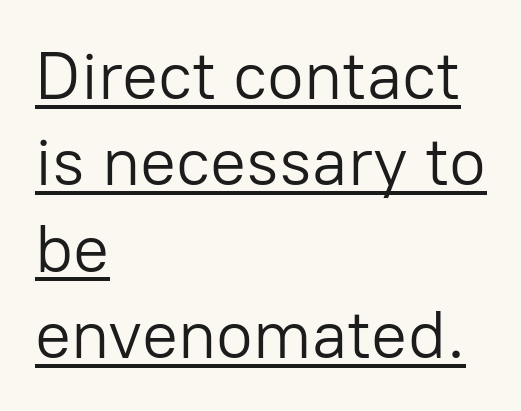
{"serif": "no", "italic": "no", "bold": "no", "weight": "light", "width": "normal", "stroke_contrast": "low", "x_height": "medium", "monospaced": "no", "underline": "yes", "align": "left", "line_spacing": "normal", "line_spacing_ratio": 1.29, "letter_spacing": "normal", "letter_spacing_em": 0.0, "glyph_px": 67}
